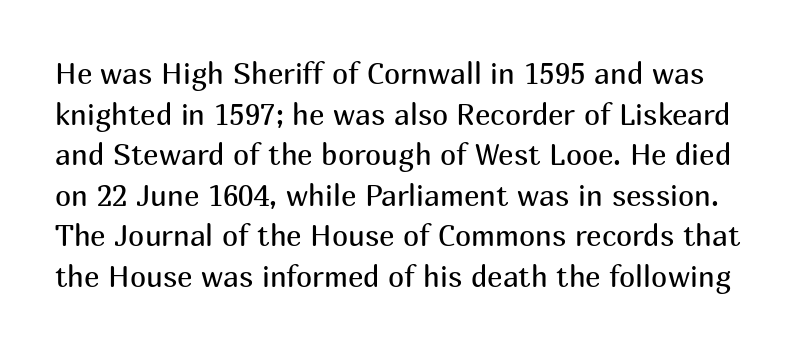
{"serif": "no", "italic": "no", "bold": "no", "weight": "regular", "width": "normal", "stroke_contrast": "medium", "x_height": "medium", "monospaced": "no", "underline": "no", "line_spacing": "normal", "line_spacing_ratio": 1.4, "letter_spacing": "normal", "letter_spacing_em": 0.0, "glyph_px": 29}
